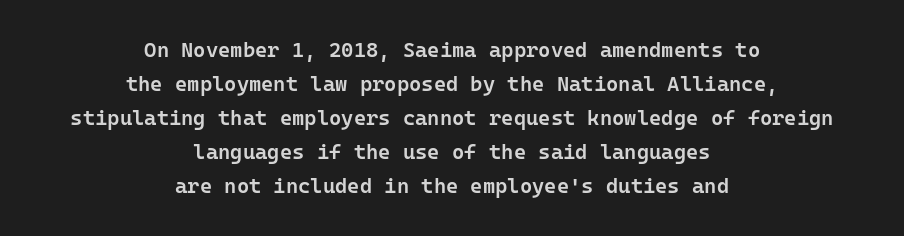
{"italic": "no", "bold": "semi", "underline": "no", "align": "center", "line_spacing": "normal", "line_spacing_ratio": 1.62, "letter_spacing": "normal", "letter_spacing_em": 0.0, "glyph_px": 21}
